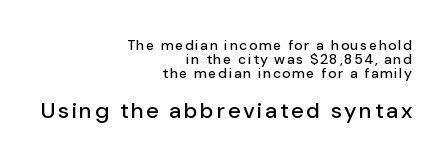
Q: Is the text italic (slanted)? A: No, it is upright.
Q: Is the text underlined? A: No.
Q: How is the paragraph aligned? A: Right-aligned.
Q: Is the spacing between lines tight, normal or loose? A: Tight.
Q: Which block of text is set in a larger size, the first (top) or the second (bottom)? A: The second (bottom) one.
